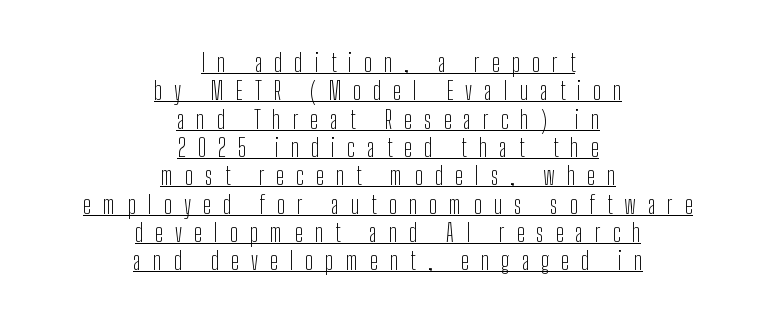
Horizontally, the lines are justified to the midpoint only. This sample uses expanded letter spacing, leaving extra air between glyphs. On a weight scale, this lands at 450 or below. No italicization has been applied; the sample stays upright.
